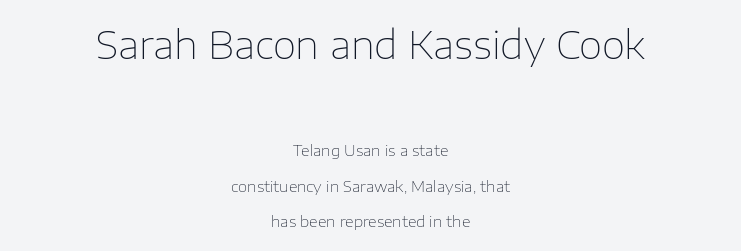
{"serif": "no", "italic": "no", "bold": "no", "weight": "thin", "width": "normal", "stroke_contrast": "low", "x_height": "medium", "monospaced": "no", "underline": "no", "align": "center", "line_spacing": "loose", "line_spacing_ratio": 2.38, "letter_spacing": "normal", "letter_spacing_em": 0.0, "larger_block": "first", "size_ratio": 2.53, "glyph_px": 38}
